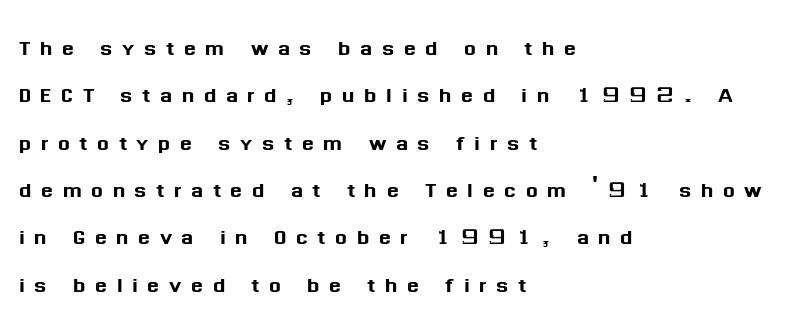
The image shows 28 px sans-serif type, upright; set left-aligned, normal line spacing (1.69x), unusually wide letter spacing (+0.34 em), not underlined; medium stroke contrast and a medium x-height.
